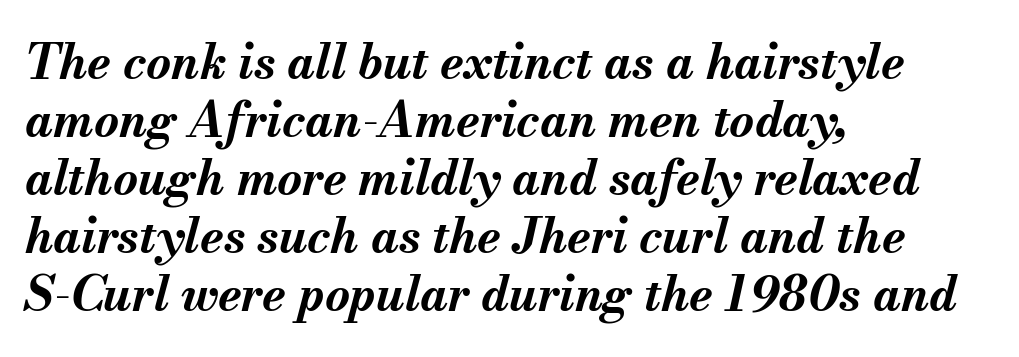
Q: Is the text bold? A: Yes.
Q: Is the text italic (slanted)? A: Yes, it leans right by about 13 degrees.
Q: Is the text underlined? A: No.
Q: How is the paragraph aligned? A: Left-aligned.
Q: Is the spacing between letters normal or unusually wide? A: Normal.
Q: Width (condensed, normal, or wide)? A: Normal.
Q: Stroke contrast? A: Medium.
Q: x-height? A: Small.
Q: Monospaced? A: No.
